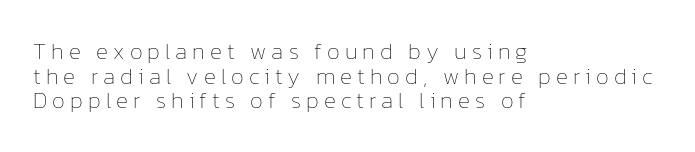
{"italic": "no", "bold": "no", "underline": "no", "align": "left", "line_spacing": "tight", "line_spacing_ratio": 1.07, "letter_spacing": "wide", "letter_spacing_em": 0.22, "glyph_px": 23}
